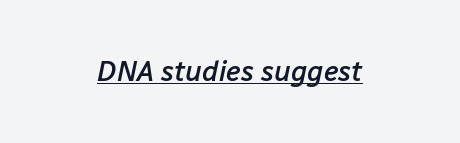
The image shows 28 px semibold type, italic (leaning right); set normal letter spacing, underlined; low stroke contrast and a medium x-height.
